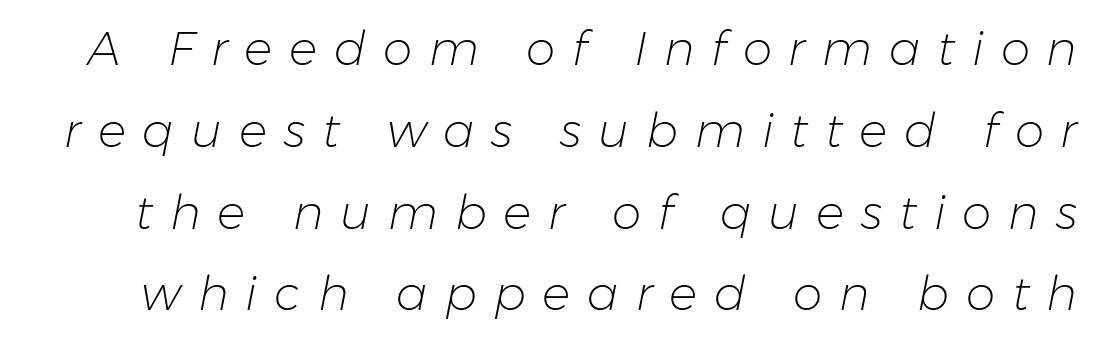
{"italic": "yes", "lean": "right", "slant_degrees": 11, "bold": "no", "weight": "light", "width": "normal", "stroke_contrast": "low", "x_height": "medium", "monospaced": "no", "underline": "no", "line_spacing_ratio": 1.74, "letter_spacing": "wide", "letter_spacing_em": 0.36, "glyph_px": 47}
